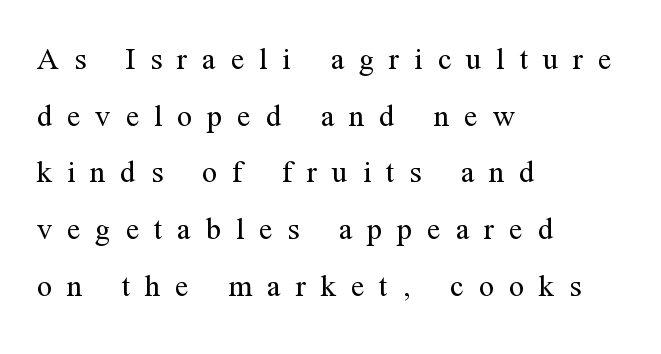
{"serif": "yes", "italic": "no", "bold": "no", "weight": "regular", "width": "normal", "stroke_contrast": "medium", "x_height": "medium", "monospaced": "no", "underline": "no", "align": "left", "line_spacing_ratio": 1.83, "letter_spacing": "wide", "letter_spacing_em": 0.48, "glyph_px": 31}
